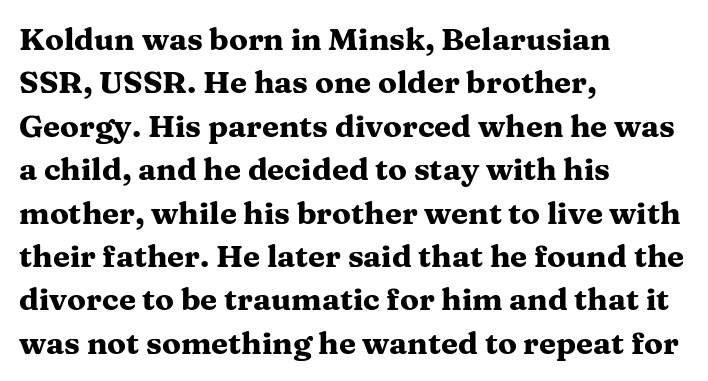
Typesetter's note: full bold, strokes at maximum text heaviness. Ordinary non-slanted type is in use. Caption: multi-line text, flush left, ragged right. Is this a fixed-width face? No — the glyphs have proportional, varying widths.
